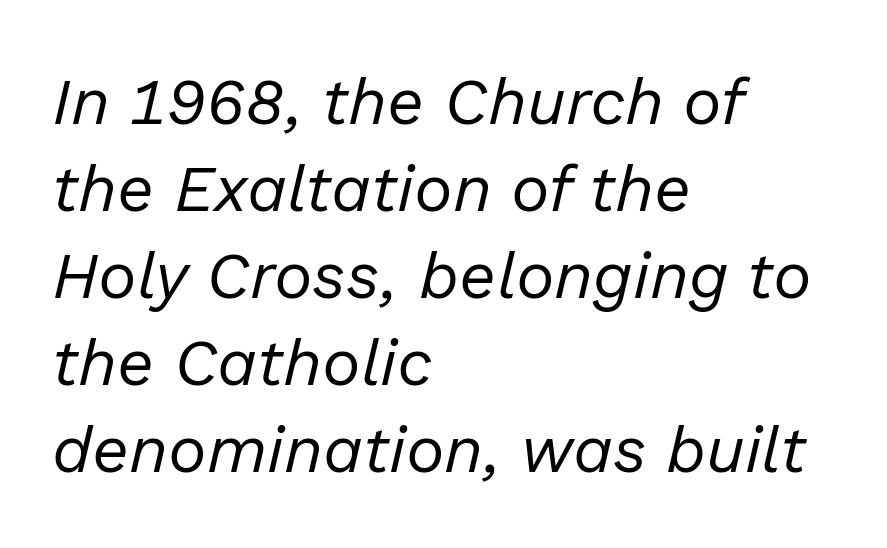
Q: Is the text bold? A: No.
Q: Is the text italic (slanted)? A: Yes, it leans right by about 13 degrees.
Q: Is the text underlined? A: No.
Q: How is the paragraph aligned? A: Left-aligned.
Q: Is the spacing between letters normal or unusually wide? A: Normal.
Q: Is the spacing between lines tight, normal or loose? A: Normal.
Q: Width (condensed, normal, or wide)? A: Normal.
Q: Stroke contrast? A: Low.
Q: x-height? A: Medium.
Q: Monospaced? A: No.
